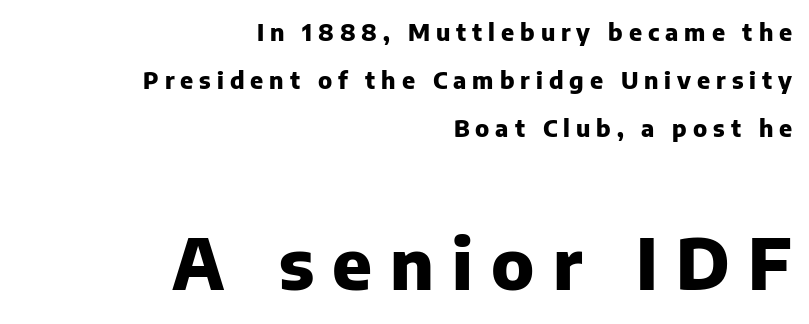
The image shows 70 px heavy sans-serif type, upright; set right-aligned, loose line spacing (2.09x), unusually wide letter spacing (+0.26 em), not underlined; the second (bottom) block is 3.04x larger; low stroke contrast and a medium x-height.
